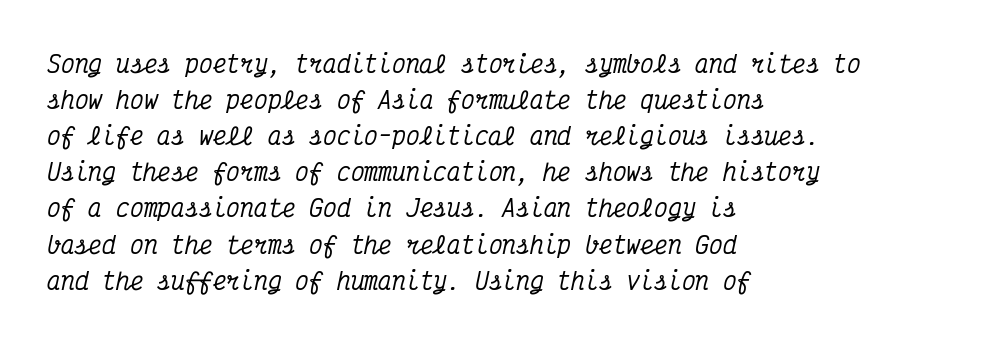
Notice how descenders clear the ascenders below comfortably — that's standard leading. Rendered with sloped, italic letterforms. The zone under the glyphs is completely vacant. Standard letterfit; no display-style spreading of the glyphs.
